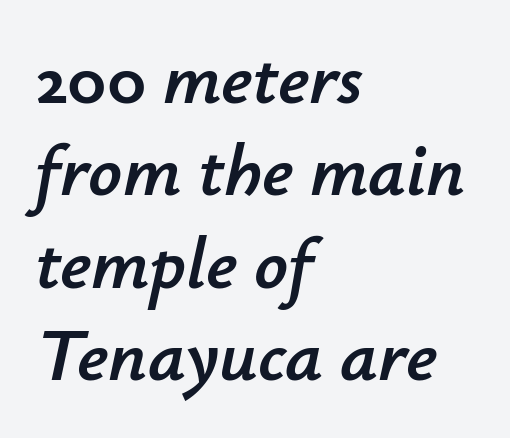
The image shows 74 px text type, italic (leaning right); set left-aligned, normal line spacing (1.25x), normal letter spacing, not underlined; low stroke contrast and a small x-height.
